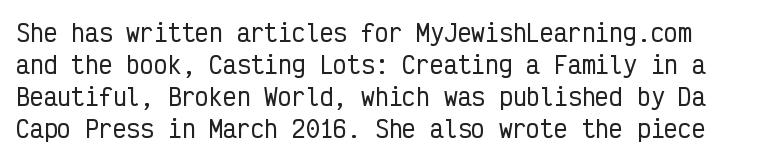
{"italic": "no", "underline": "no", "line_spacing": "normal", "line_spacing_ratio": 1.39, "letter_spacing": "normal", "letter_spacing_em": 0.0, "glyph_px": 23}
